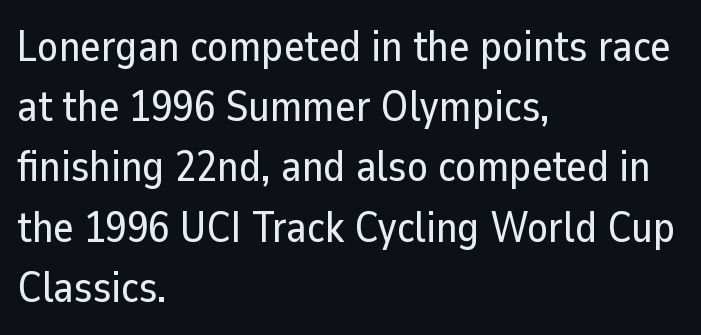
{"serif": "no", "italic": "no", "width": "normal", "stroke_contrast": "low", "x_height": "medium", "monospaced": "no", "underline": "no", "align": "left", "line_spacing": "normal", "line_spacing_ratio": 1.4, "letter_spacing": "normal", "letter_spacing_em": 0.0, "glyph_px": 43}
